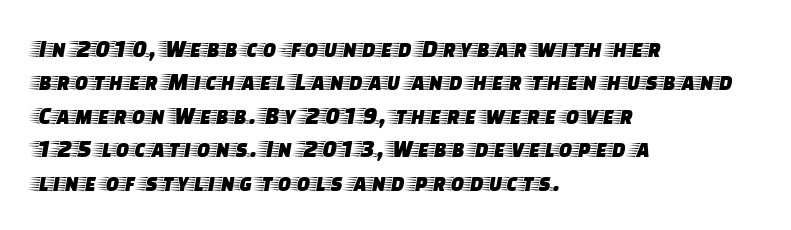
Students, observe: this is what conventionally led text looks like. Observe the ordinary spacing: letters are neighbours, not strangers. The specimen omits any rule beneath the text block's lines.
